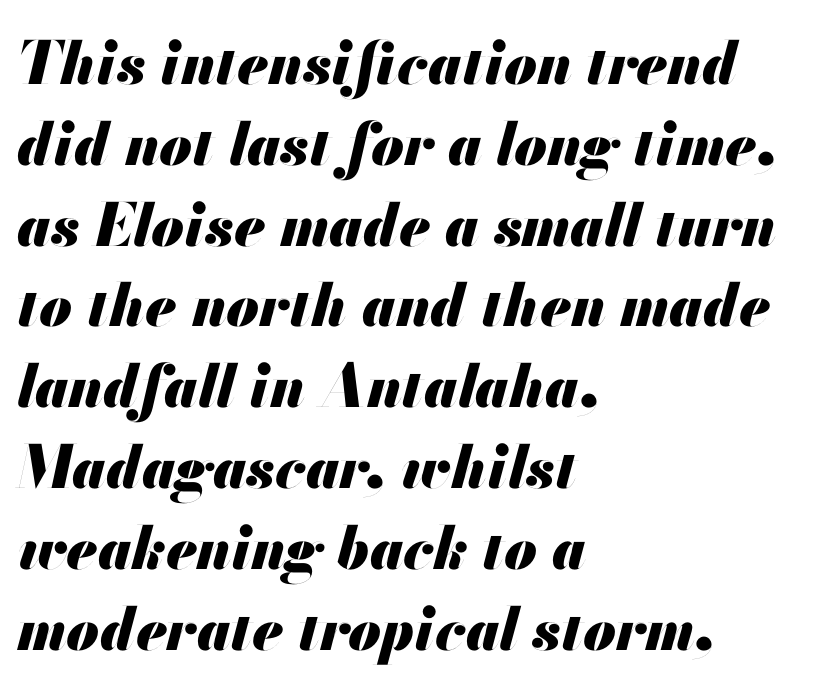
Summary of vertical rhythm: regular, with standard interline spacing. Tracking here is standard; glyphs follow each other at the usual distance. The rendering applies a slant to the glyphs. Looks like regular typesetting: each glyph gets only the width it needs. This sample is left-justified, so line endings fall wherever the words run out. Glance below the letters and you will spot only blank space.
